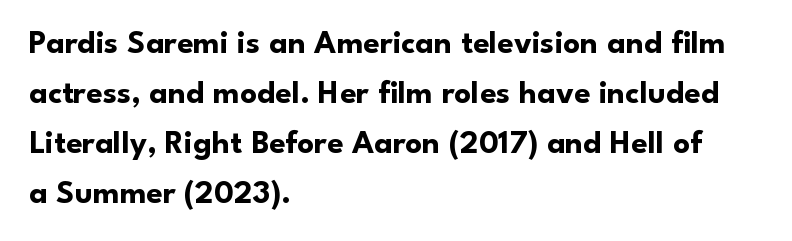
The rendering uses natural spacing where letterforms have individual widths. A dark, heavy texture on the line: the type is bold. The letters stand upright; this is a roman face. What kind of face is this? One without serifs — a sans. Quick note: underline off.
